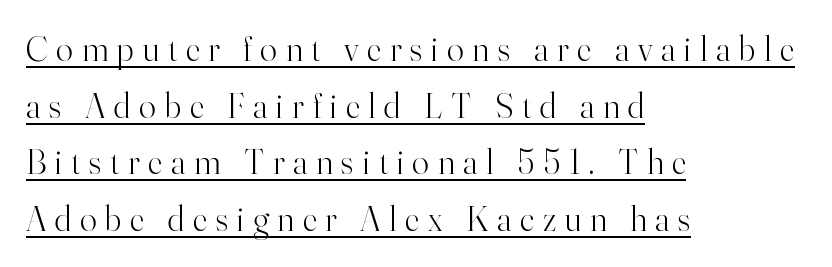
{"serif": "yes", "italic": "no", "bold": "no", "weight": "light", "width": "normal", "stroke_contrast": "high", "x_height": "small", "monospaced": "no", "underline": "yes", "align": "left", "line_spacing": "normal", "line_spacing_ratio": 1.62, "letter_spacing": "wide", "letter_spacing_em": 0.25, "glyph_px": 35}
